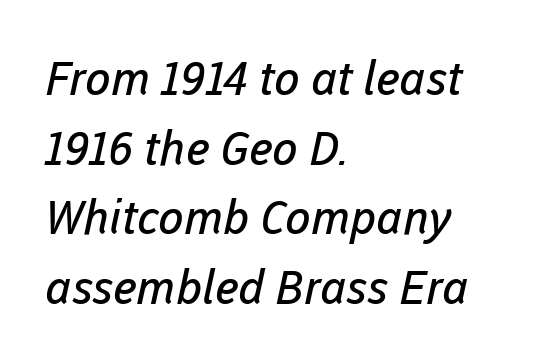
The image shows 47 px regular-weight sans-serif type; set left-aligned, normal line spacing (1.48x), normal letter spacing, not underlined; low stroke contrast and a medium x-height.
